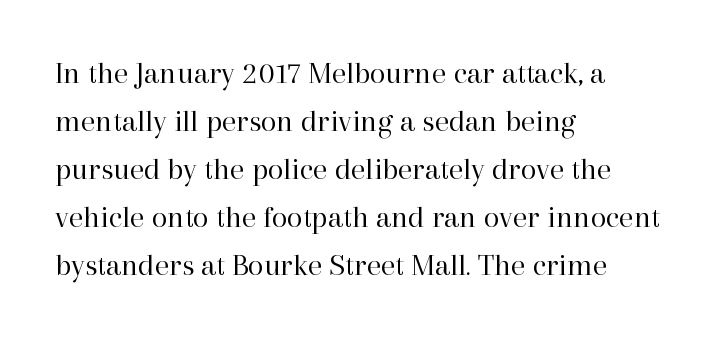
{"serif": "yes", "italic": "no", "bold": "no", "weight": "regular", "width": "normal", "stroke_contrast": "high", "x_height": "medium", "monospaced": "no", "underline": "no", "align": "left", "line_spacing": "normal", "line_spacing_ratio": 1.5, "letter_spacing": "normal", "letter_spacing_em": 0.0, "glyph_px": 32}
